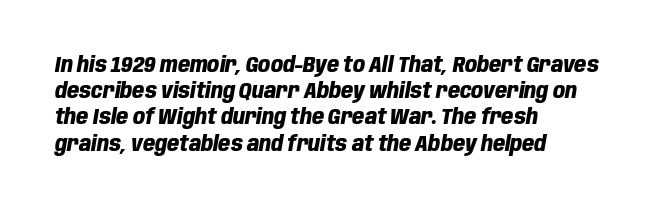
Notice how descenders clear the ascenders below comfortably — that's standard leading. The passage shown is not underscored anywhere. These lines are set flush left with a ragged right edge. Quick note: italic. This is heavy type, rendered in bold.
